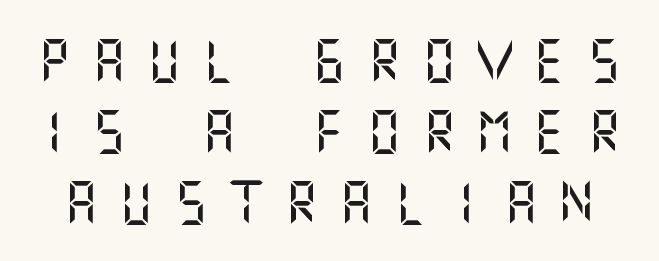
Q: Is the text italic (slanted)? A: No, it is upright.
Q: Is the typeface a serif or a sans-serif typeface? A: Sans-serif.
Q: Is the text underlined? A: No.
Q: Is the spacing between letters normal or unusually wide? A: Unusually wide.
Q: Is the spacing between lines tight, normal or loose? A: Normal.
Q: Width (condensed, normal, or wide)? A: Normal.
Q: Stroke contrast? A: Medium.
Q: x-height? A: Large.
